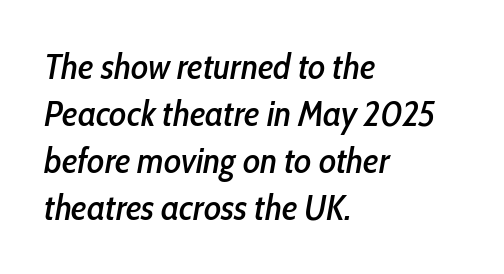
The image shows 36 px condensed type, italic (leaning right); set left-aligned, normal line spacing (1.31x), normal letter spacing, not underlined; low stroke contrast and a medium x-height.
